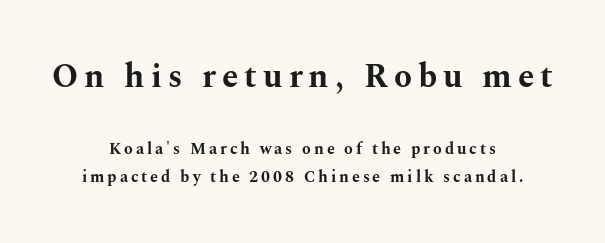
The image shows 33 px bold, wide serif type, upright; set centered, line spacing 1.77x, not underlined; the first (top) block is 2.06x larger; medium stroke contrast and a medium x-height.
